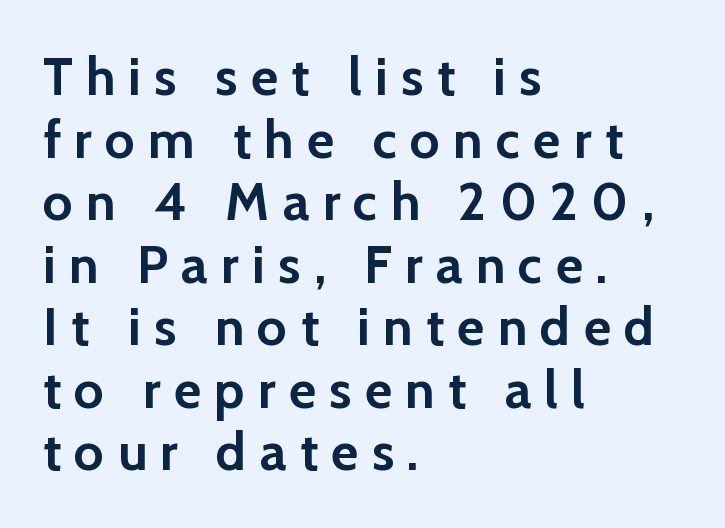
{"serif": "no", "italic": "no", "bold": "yes", "weight": "semibold", "width": "normal", "stroke_contrast": "low", "x_height": "medium", "monospaced": "no", "underline": "no", "align": "left", "line_spacing_ratio": 1.18, "letter_spacing": "wide", "letter_spacing_em": 0.25, "glyph_px": 53}
